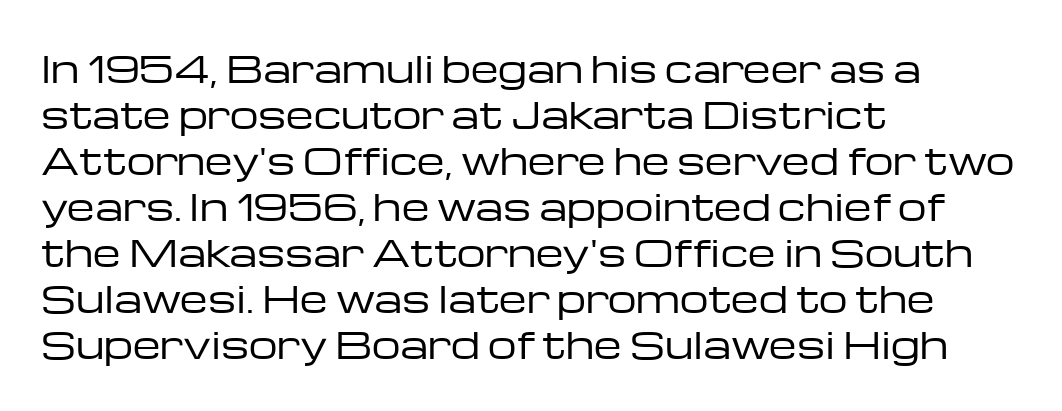
{"serif": "no", "italic": "no", "bold": "no", "weight": "regular", "width": "wide", "stroke_contrast": "low", "x_height": "medium", "monospaced": "no", "underline": "no", "align": "left", "line_spacing": "normal", "line_spacing_ratio": 1.28, "letter_spacing": "normal", "letter_spacing_em": 0.0, "glyph_px": 36}
